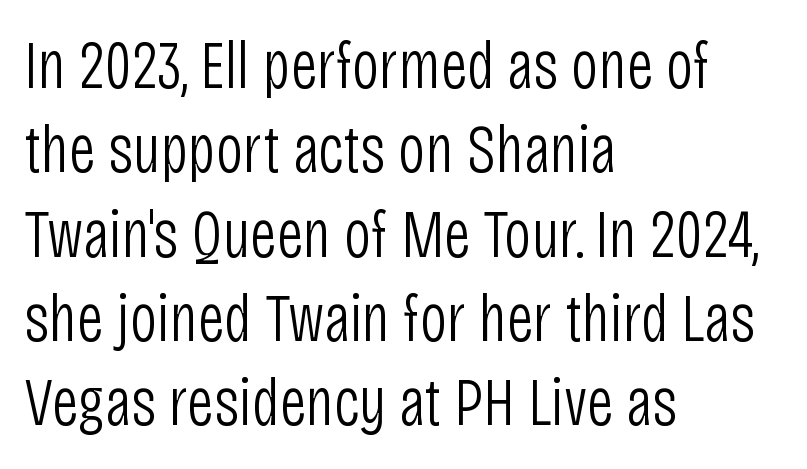
Default kerning and tracking; the words read as compact shapes. Varying glyph widths throughout — classic text-font behaviour. Summary of weight: not heavy and not bold. Each line starts at the same left margin while the right side varies. Quick note: underline off. These lines are composed in type without serifs.
